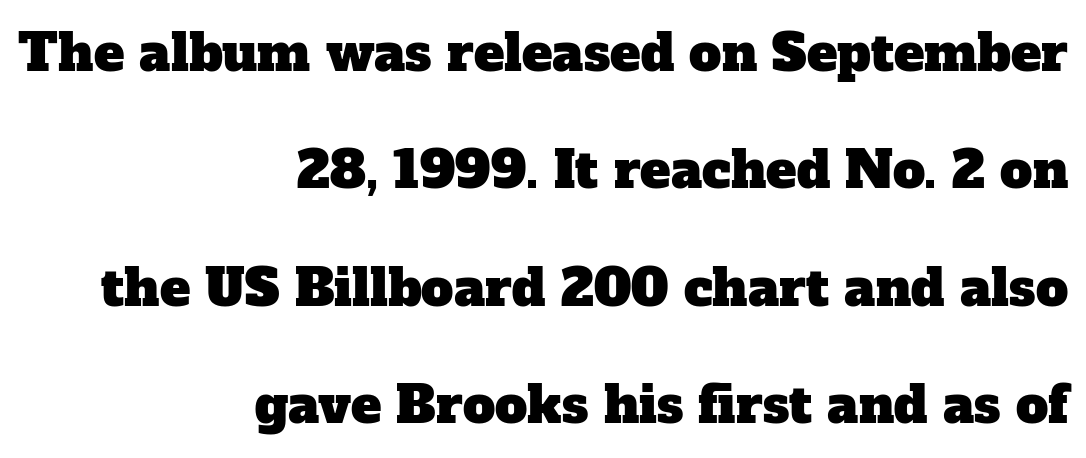
Teacher's note: observe the even right margin — that is flush-right alignment. Standard letterfit; no display-style spreading of the glyphs. Are there feet on the stems? There are — it's a serif. Descender tails drop into unmarked territory.
